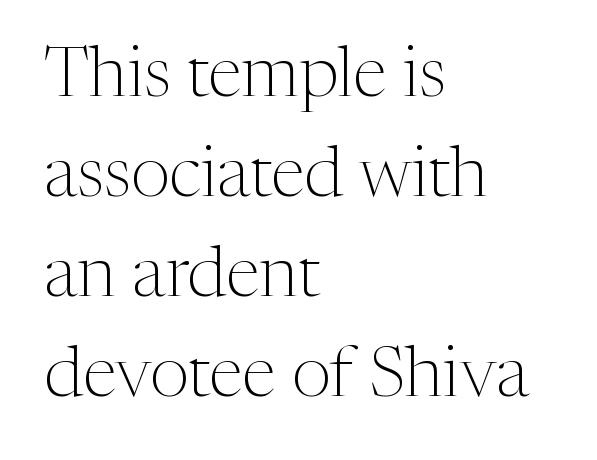
{"serif": "yes", "italic": "no", "bold": "no", "weight": "light", "width": "normal", "stroke_contrast": "medium", "x_height": "medium", "monospaced": "no", "underline": "no", "align": "left", "line_spacing": "normal", "line_spacing_ratio": 1.43, "letter_spacing": "normal", "letter_spacing_em": 0.0, "glyph_px": 70}
